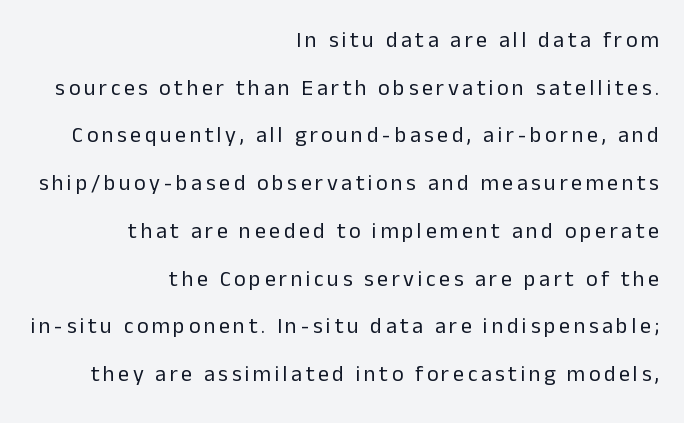
Nothing heavy about these letters — not bold at all. The text block is weighted toward the right margin, trailing off unevenly leftward. Upright lettering throughout. Nobody drew a line under any word here.
